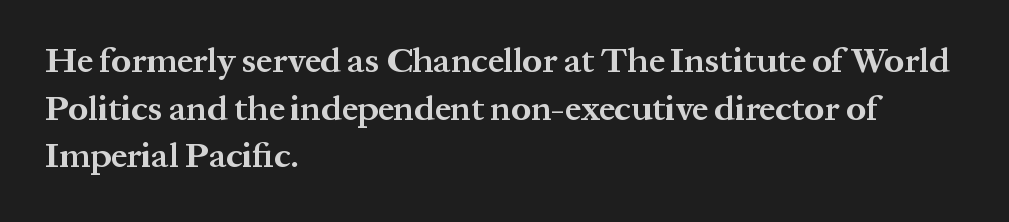
{"serif": "yes", "italic": "no", "bold": "yes", "weight": "bold", "width": "normal", "stroke_contrast": "medium", "x_height": "medium", "monospaced": "no", "underline": "no", "align": "left", "line_spacing": "normal", "line_spacing_ratio": 1.36, "letter_spacing": "normal", "letter_spacing_em": 0.0, "glyph_px": 35}
